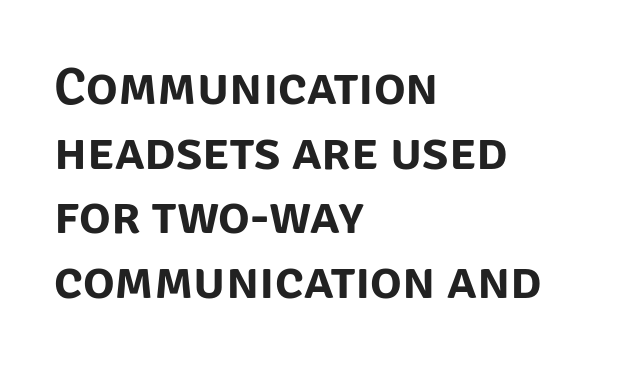
Q: Is the text italic (slanted)? A: No, it is upright.
Q: Is the typeface a serif or a sans-serif typeface? A: Sans-serif.
Q: Is the text underlined? A: No.
Q: How is the paragraph aligned? A: Left-aligned.
Q: Is the spacing between letters normal or unusually wide? A: Normal.
Q: Width (condensed, normal, or wide)? A: Normal.
Q: Stroke contrast? A: Low.
Q: x-height? A: Large.
Q: Monospaced? A: No.
